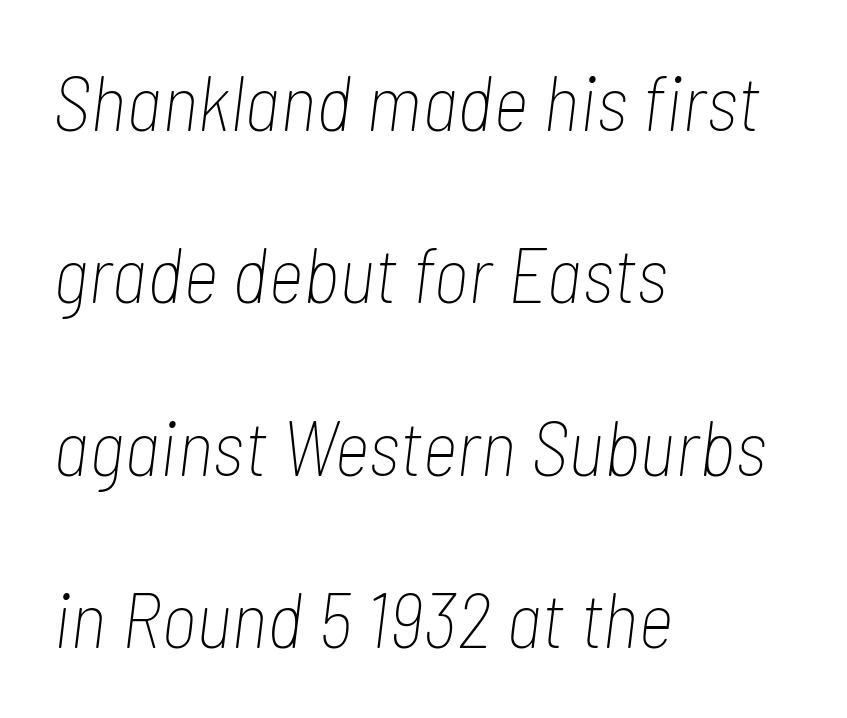
The image shows 78 px thin, condensed type, italic (leaning right); set left-aligned, loose line spacing (2.21x), normal letter spacing, not underlined; low stroke contrast and a medium x-height.
